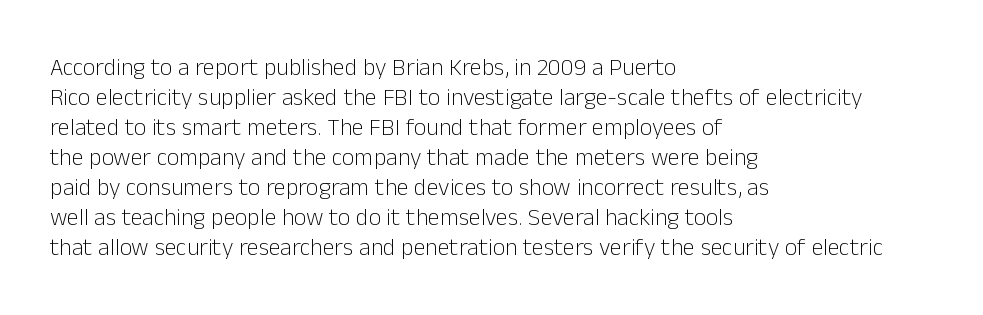
{"italic": "no", "bold": "no", "underline": "no", "align": "left", "line_spacing": "normal", "line_spacing_ratio": 1.25, "letter_spacing": "normal", "letter_spacing_em": 0.0, "glyph_px": 24}
